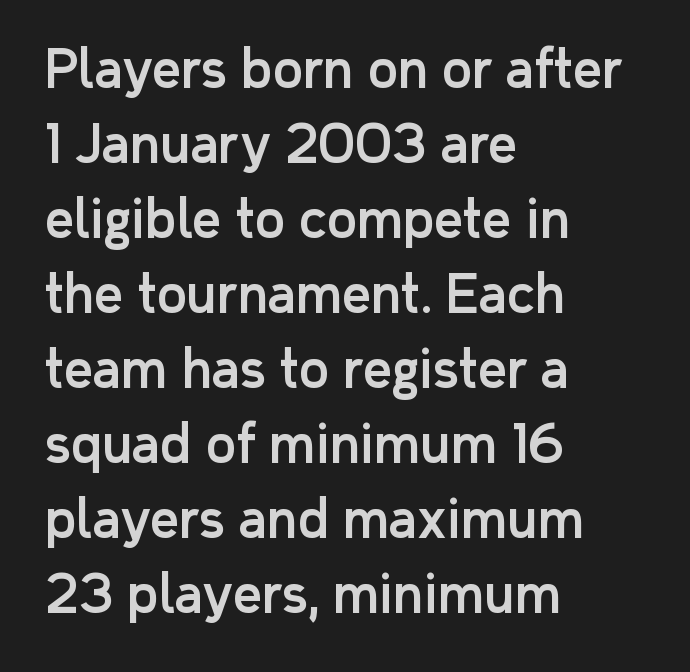
The image shows 51 px sans-serif type, upright; set left-aligned, normal line spacing (1.47x), normal letter spacing, not underlined; low stroke contrast and a medium x-height.
